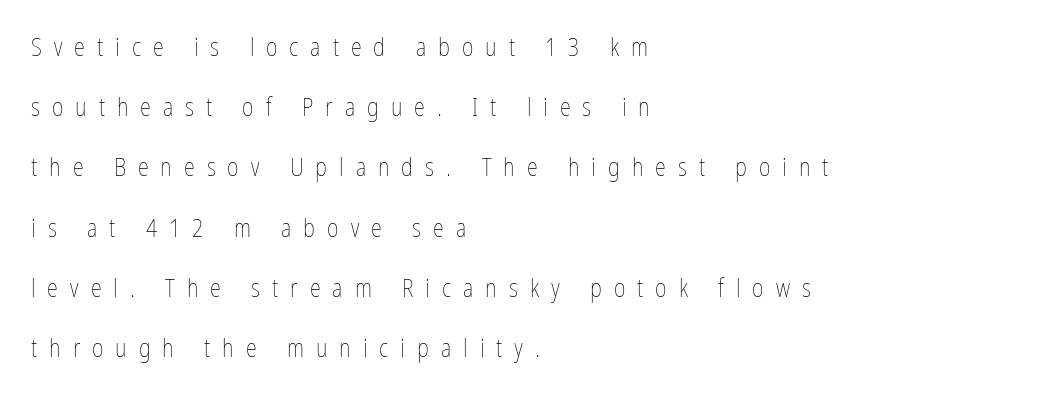
{"italic": "no", "bold": "no", "underline": "no", "align": "left", "line_spacing": "loose", "line_spacing_ratio": 2.41, "letter_spacing": "wide", "letter_spacing_em": 0.48, "glyph_px": 25}
